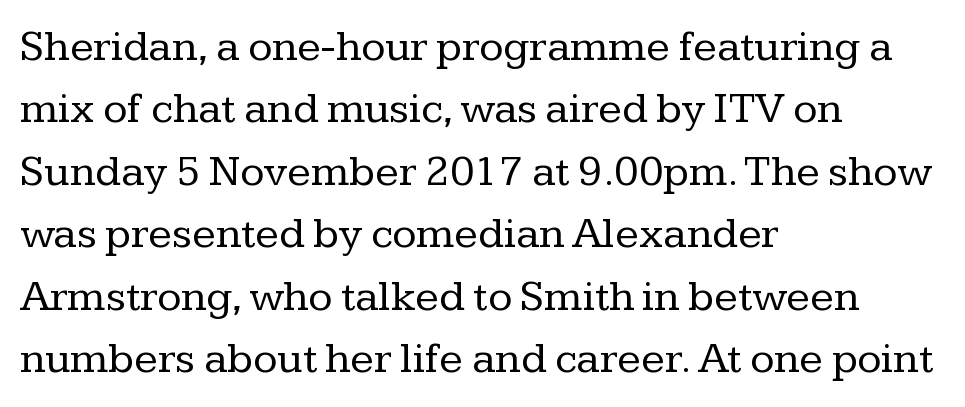
Q: Is the text bold? A: No.
Q: Is the text italic (slanted)? A: No, it is upright.
Q: Is the typeface a serif or a sans-serif typeface? A: Serif.
Q: Is the text underlined? A: No.
Q: How is the paragraph aligned? A: Left-aligned.
Q: Is the spacing between letters normal or unusually wide? A: Normal.
Q: Is the spacing between lines tight, normal or loose? A: Normal.
Q: Width (condensed, normal, or wide)? A: Normal.
Q: Stroke contrast? A: Low.
Q: x-height? A: Medium.
Q: Monospaced? A: No.
